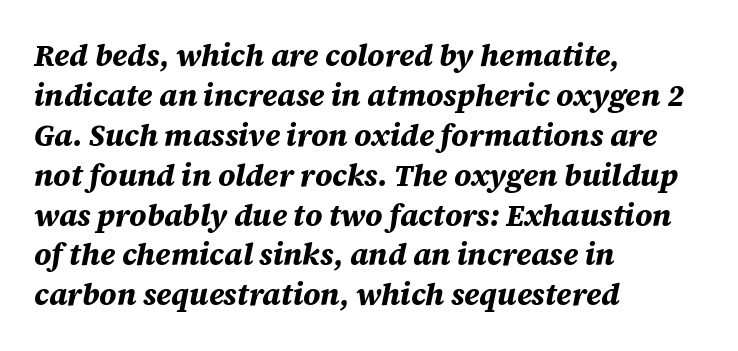
{"italic": "yes", "lean": "right", "slant_degrees": 12, "bold": "yes", "weight": "bold", "width": "normal", "stroke_contrast": "medium", "x_height": "large", "monospaced": "no", "underline": "no", "align": "left", "line_spacing": "normal", "line_spacing_ratio": 1.33, "letter_spacing": "normal", "letter_spacing_em": 0.0, "glyph_px": 30}
